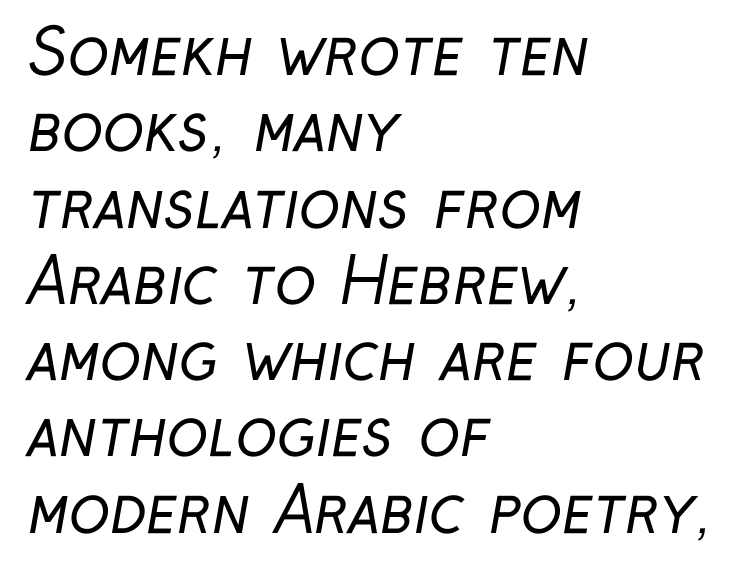
The image shows 62 px regular-weight, condensed sans-serif type; set left-aligned, line spacing 1.23x, normal letter spacing, not underlined; low stroke contrast and a medium x-height.
